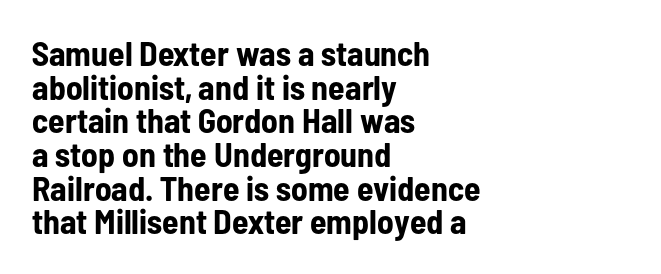
{"serif": "no", "italic": "no", "bold": "yes", "weight": "bold", "width": "condensed", "stroke_contrast": "low", "x_height": "medium", "monospaced": "no", "underline": "no", "align": "left", "line_spacing": "tight", "line_spacing_ratio": 0.99, "letter_spacing": "normal", "letter_spacing_em": 0.0, "glyph_px": 34}
